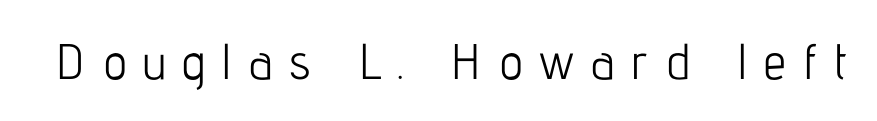
{"serif": "no", "italic": "no", "bold": "no", "weight": "light", "width": "condensed", "stroke_contrast": "low", "x_height": "medium", "monospaced": "no", "underline": "no", "letter_spacing": "wide", "letter_spacing_em": 0.34, "glyph_px": 50}
